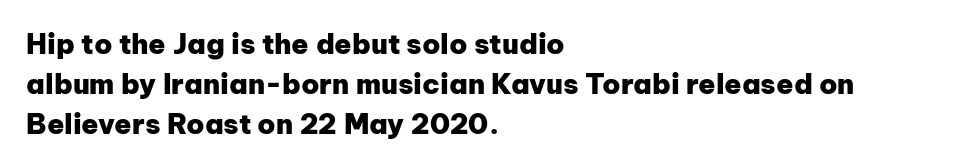
The image shows 28 px heavy sans-serif type, upright; set left-aligned, normal line spacing (1.42x), normal letter spacing, not underlined; low stroke contrast and a medium x-height.
